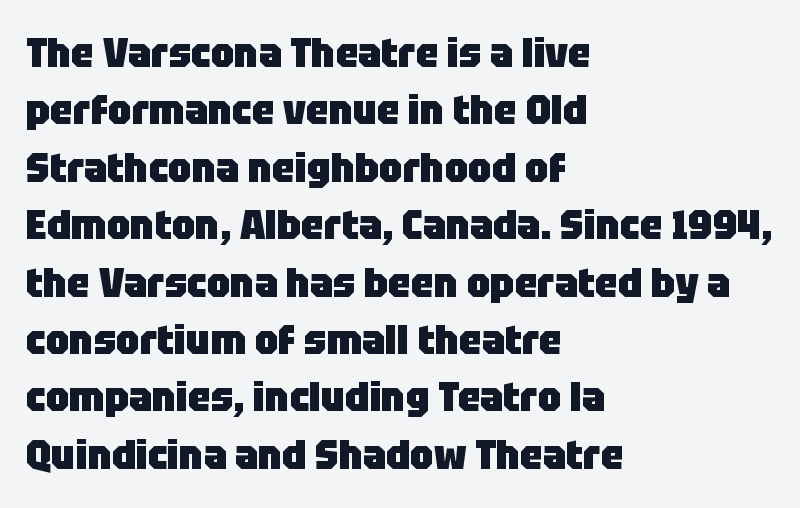
Q: Is the text bold? A: Yes.
Q: Is the text italic (slanted)? A: No, it is upright.
Q: Is the typeface a serif or a sans-serif typeface? A: Sans-serif.
Q: Is the text underlined? A: No.
Q: How is the paragraph aligned? A: Left-aligned.
Q: Is the spacing between letters normal or unusually wide? A: Normal.
Q: Is the spacing between lines tight, normal or loose? A: Normal.
Q: Width (condensed, normal, or wide)? A: Normal.
Q: Stroke contrast? A: Low.
Q: x-height? A: Large.
Q: Monospaced? A: No.
